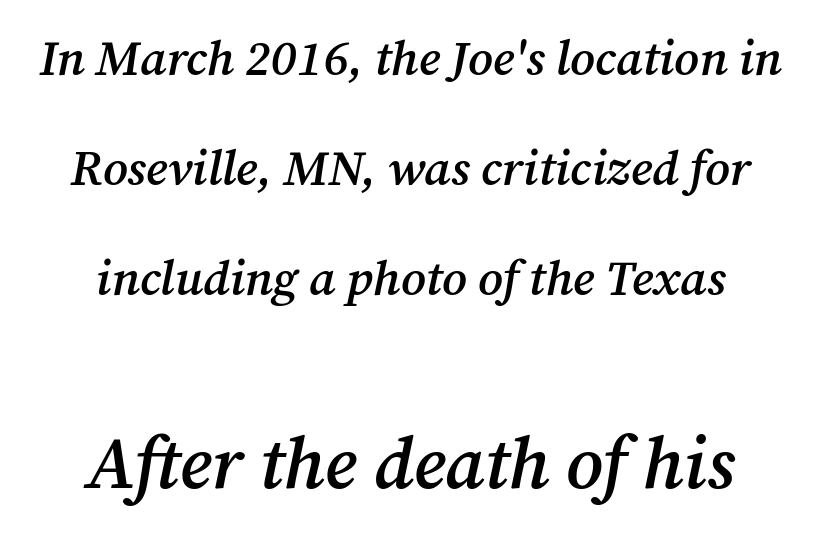
The image shows 73 px semibold serif type, italic (leaning right); set centered, loose line spacing (2.24x), normal letter spacing, not underlined; the second (bottom) block is 1.49x larger; medium stroke contrast and a medium x-height.
